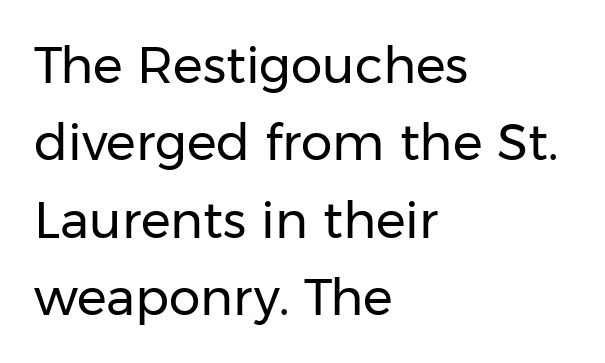
Serifs: no, the terminals of the letterforms are clean. Letters have the restrained weight of plain body copy at most. Do the characters align in a grid? No, the font is proportional. Notice how descenders clear the ascenders below comfortably — that's standard leading.
